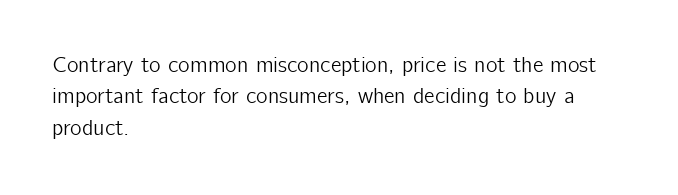
{"italic": "no", "underline": "no", "align": "left", "line_spacing": "normal", "line_spacing_ratio": 1.43, "letter_spacing": "normal", "letter_spacing_em": 0.0, "glyph_px": 22}
